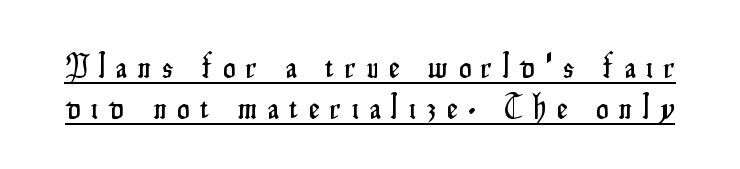
The image shows 34 px condensed sans-serif type, upright; set line spacing 1.21x, unusually wide letter spacing (+0.32 em), underlined; low stroke contrast and a small x-height.
